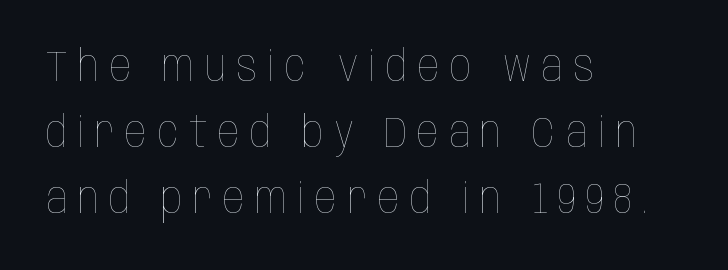
You could not count columns in this text — the font is proportionally spaced. Underlining? Definitely not there. The typography opts for an upright posture over an oblique one. Unbolded letterforms with no extra heft. One glance says typical: line gaps are just what's usual.
